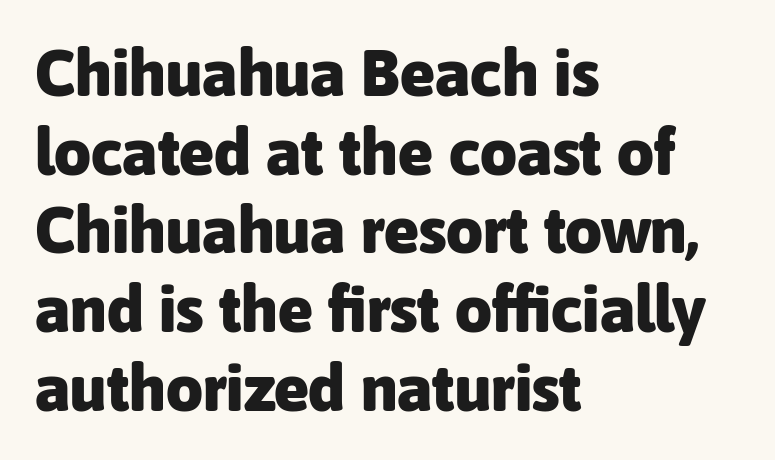
Q: Is the text bold? A: Yes.
Q: Is the text italic (slanted)? A: No, it is upright.
Q: Is the typeface a serif or a sans-serif typeface? A: Sans-serif.
Q: Is the text underlined? A: No.
Q: How is the paragraph aligned? A: Left-aligned.
Q: Is the spacing between letters normal or unusually wide? A: Normal.
Q: Width (condensed, normal, or wide)? A: Normal.
Q: Stroke contrast? A: Low.
Q: x-height? A: Medium.
Q: Monospaced? A: No.
